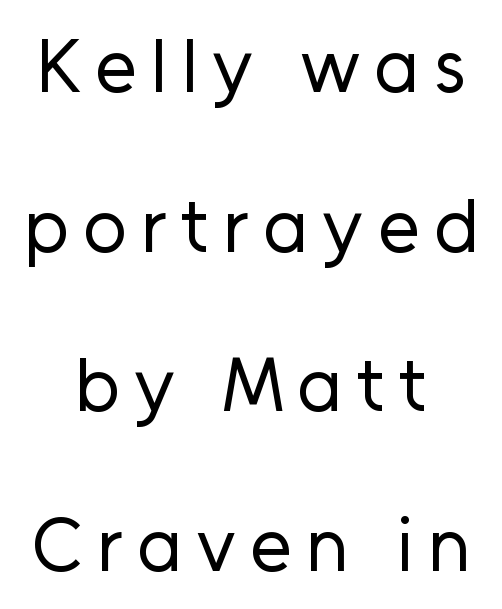
The image shows 76 px regular-weight sans-serif type, upright; set centered, loose line spacing (2.1x), not underlined; low stroke contrast and a medium x-height.
